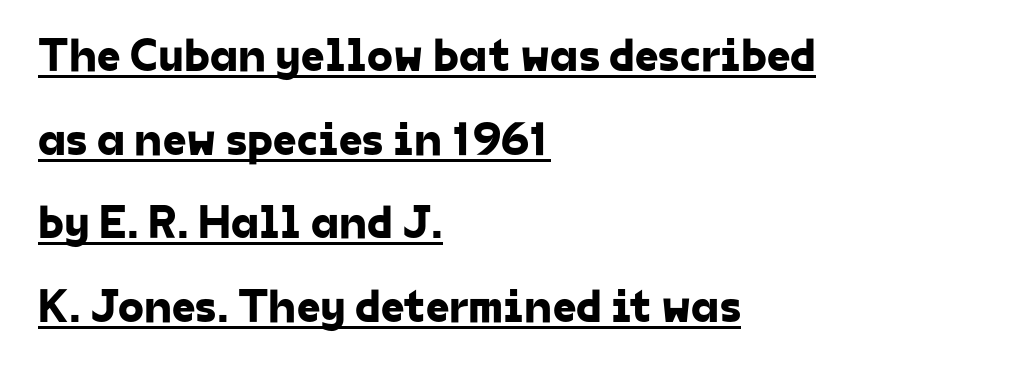
{"serif": "no", "width": "normal", "stroke_contrast": "low", "x_height": "medium", "monospaced": "no", "underline": "yes", "align": "left", "line_spacing_ratio": 1.78, "letter_spacing": "normal", "letter_spacing_em": 0.0, "glyph_px": 47}
